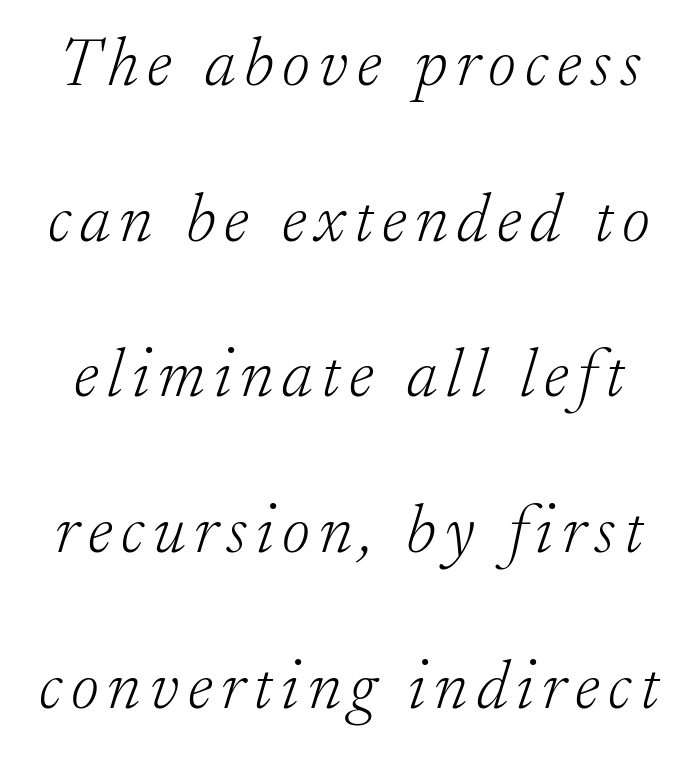
{"serif": "yes", "italic": "yes", "lean": "right", "slant_degrees": 17, "bold": "no", "weight": "light", "width": "normal", "stroke_contrast": "low", "x_height": "small", "monospaced": "no", "underline": "no", "line_spacing": "loose", "line_spacing_ratio": 2.29, "glyph_px": 68}
